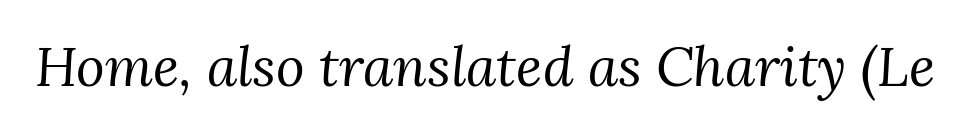
The image shows 55 px regular-weight serif type, italic (leaning right); set normal letter spacing, not underlined; medium stroke contrast and a medium x-height.
